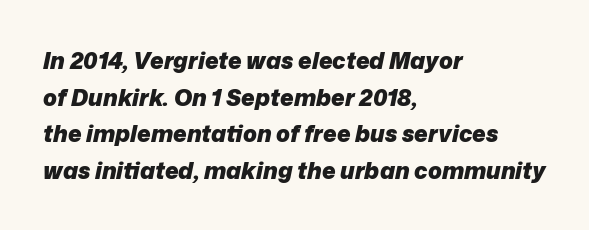
Q: Is the text bold? A: Yes.
Q: Is the text italic (slanted)? A: Yes, it leans right by about 12 degrees.
Q: Is the text underlined? A: No.
Q: How is the paragraph aligned? A: Left-aligned.
Q: Is the spacing between letters normal or unusually wide? A: Normal.
Q: Is the spacing between lines tight, normal or loose? A: Normal.
